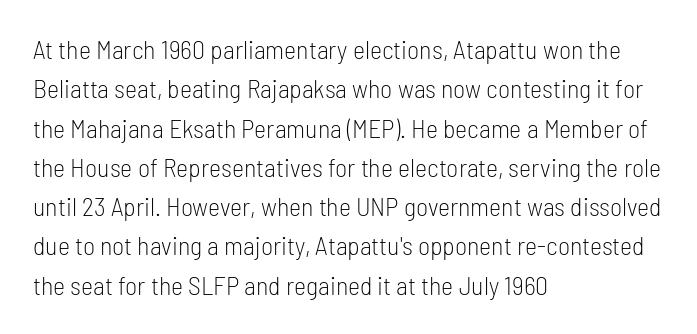
The image shows 26 px text type, upright; set left-aligned, normal line spacing (1.51x), normal letter spacing, not underlined.
